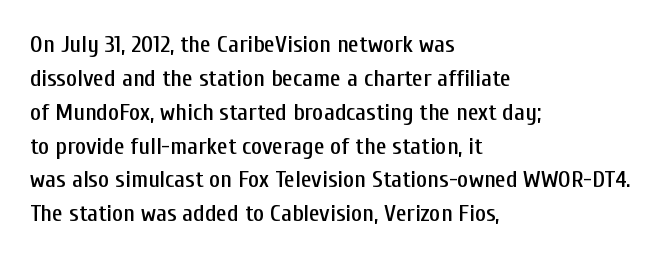
{"italic": "no", "underline": "no", "align": "left", "line_spacing": "normal", "line_spacing_ratio": 1.41, "letter_spacing": "normal", "letter_spacing_em": 0.0, "glyph_px": 24}
